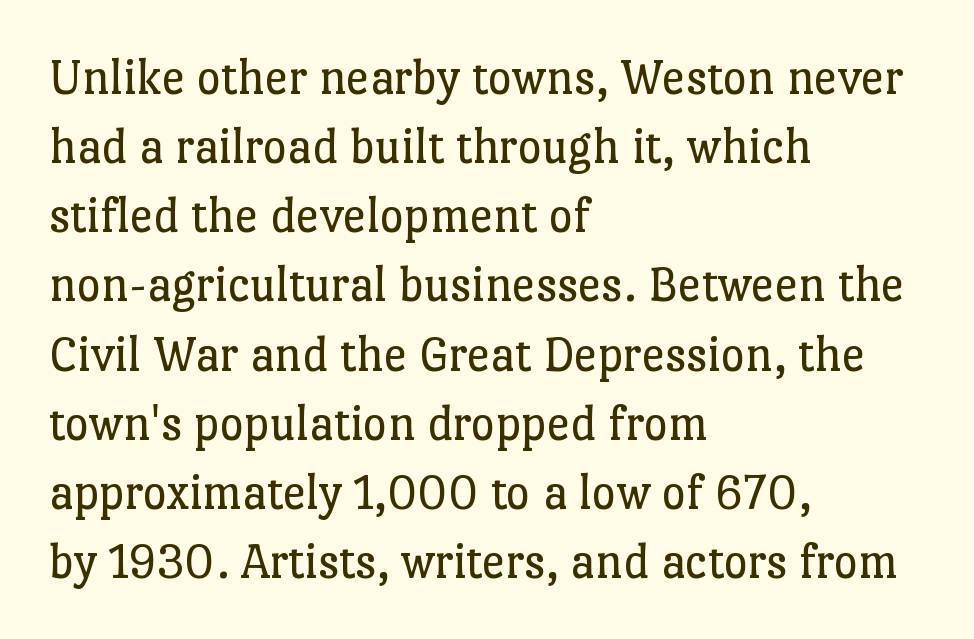
Q: Is the text bold? A: No.
Q: Is the text italic (slanted)? A: No, it is upright.
Q: Is the typeface a serif or a sans-serif typeface? A: Serif.
Q: Is the text underlined? A: No.
Q: How is the paragraph aligned? A: Left-aligned.
Q: Is the spacing between letters normal or unusually wide? A: Normal.
Q: Is the spacing between lines tight, normal or loose? A: Normal.
Q: Width (condensed, normal, or wide)? A: Normal.
Q: Stroke contrast? A: Low.
Q: x-height? A: Medium.
Q: Monospaced? A: No.
